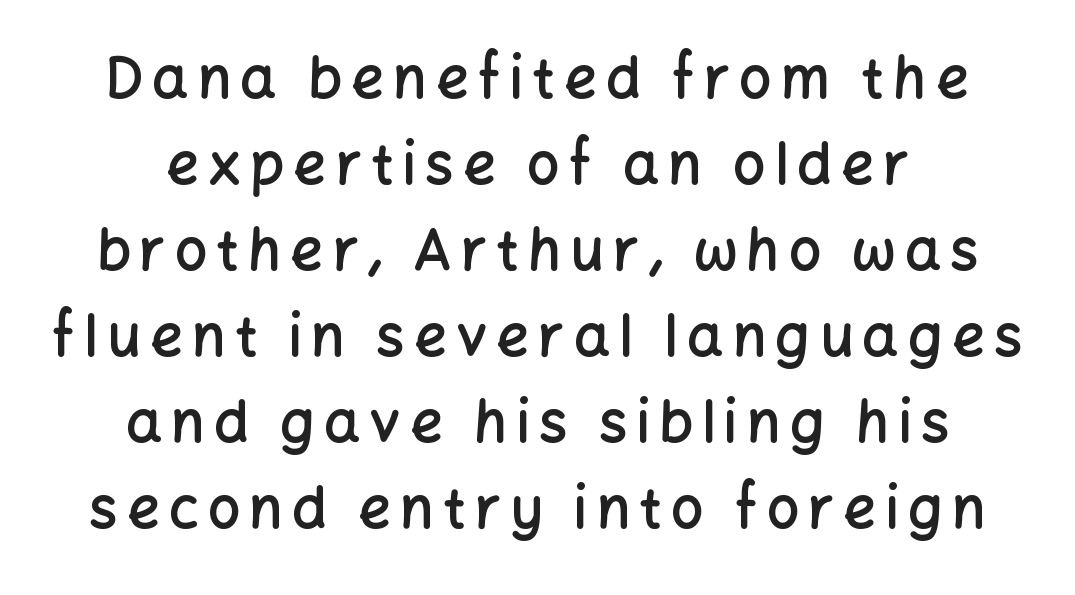
{"serif": "no", "italic": "no", "bold": "semi", "weight": "semibold", "width": "normal", "stroke_contrast": "low", "x_height": "medium", "monospaced": "no", "underline": "no", "align": "center", "line_spacing": "normal", "line_spacing_ratio": 1.51, "glyph_px": 57}
